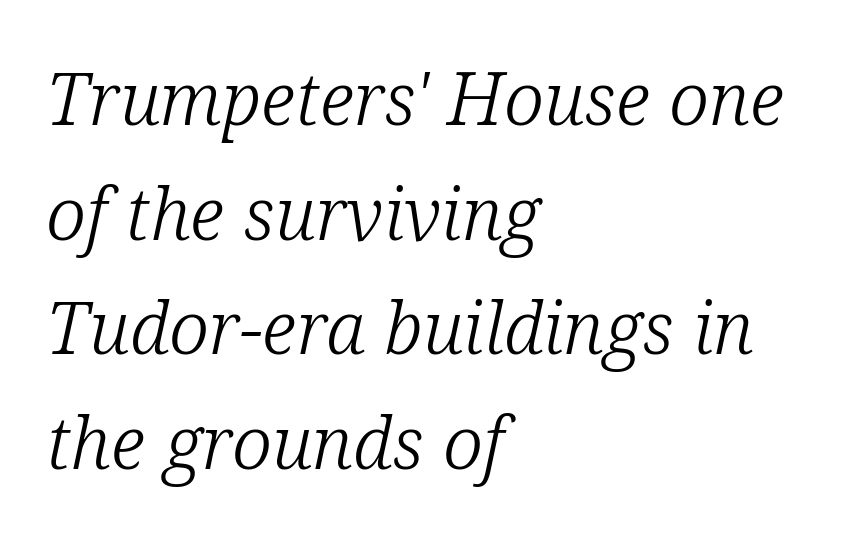
{"serif": "yes", "italic": "yes", "lean": "right", "slant_degrees": 12, "bold": "no", "weight": "light", "width": "normal", "stroke_contrast": "low", "x_height": "medium", "monospaced": "no", "underline": "no", "align": "left", "line_spacing": "normal", "line_spacing_ratio": 1.57, "letter_spacing": "normal", "letter_spacing_em": 0.0, "glyph_px": 73}
